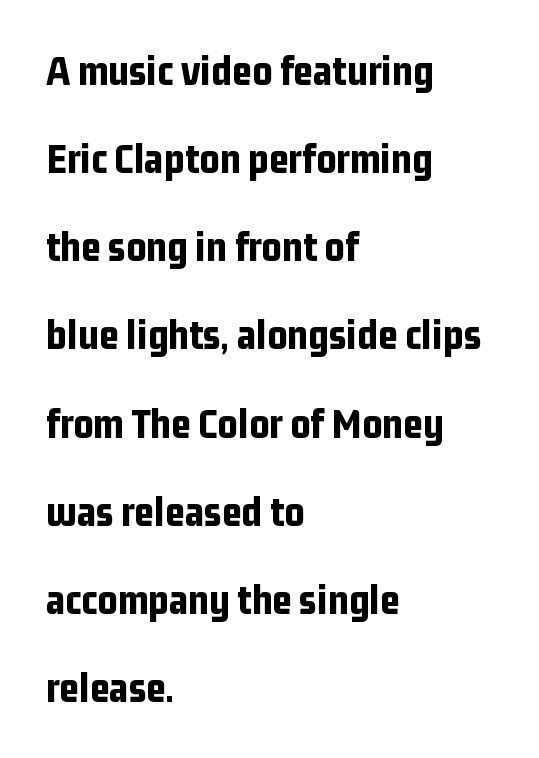
Q: Is the text bold? A: Yes.
Q: Is the text italic (slanted)? A: No, it is upright.
Q: Is the typeface a serif or a sans-serif typeface? A: Sans-serif.
Q: Is the text underlined? A: No.
Q: How is the paragraph aligned? A: Left-aligned.
Q: Is the spacing between letters normal or unusually wide? A: Normal.
Q: Is the spacing between lines tight, normal or loose? A: Loose.
Q: Width (condensed, normal, or wide)? A: Condensed.
Q: Stroke contrast? A: Low.
Q: x-height? A: Medium.
Q: Monospaced? A: No.
